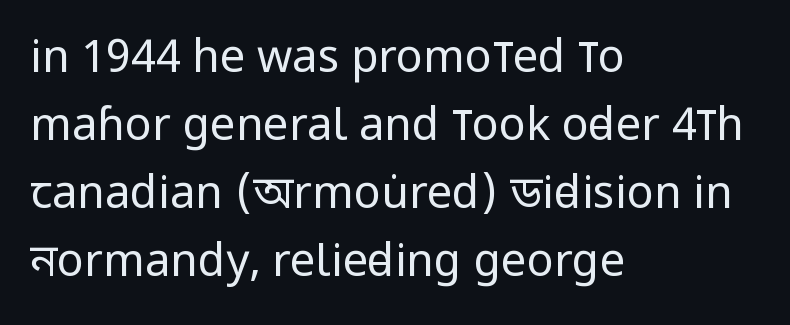
Honestly, the row spacing looks completely unremarkable. Letterform terminals end flat and unadorned throughout the passage. Notice how the stems are strictly vertical — no italics here. The weight would be labelled regular, book, light, or lighter still. Check under the words: just untouched page.
